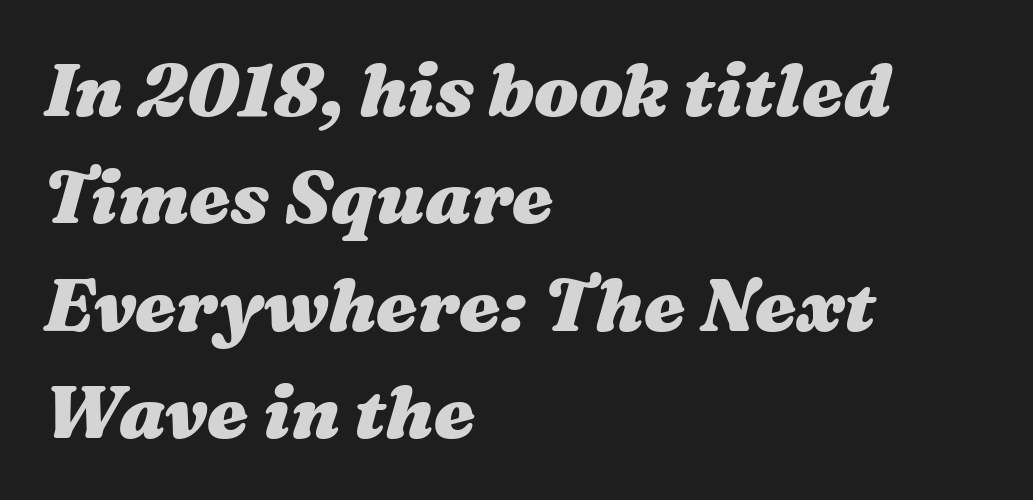
The image shows 74 px heavy, wide type, italic (leaning right); set left-aligned, normal line spacing (1.45x), normal letter spacing, not underlined; medium stroke contrast and a medium x-height.
